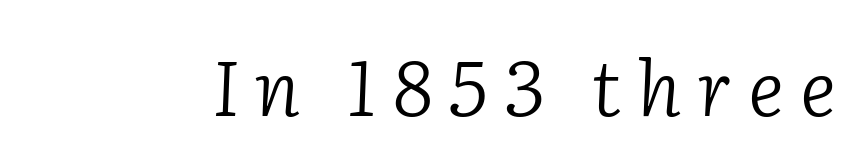
Q: Is the text bold? A: No.
Q: Is the text italic (slanted)? A: Yes, it leans right by about 2 degrees.
Q: Is the typeface a serif or a sans-serif typeface? A: Serif.
Q: Is the text underlined? A: No.
Q: Is the spacing between letters normal or unusually wide? A: Unusually wide.
Q: Width (condensed, normal, or wide)? A: Normal.
Q: Stroke contrast? A: Low.
Q: x-height? A: Medium.
Q: Monospaced? A: No.
